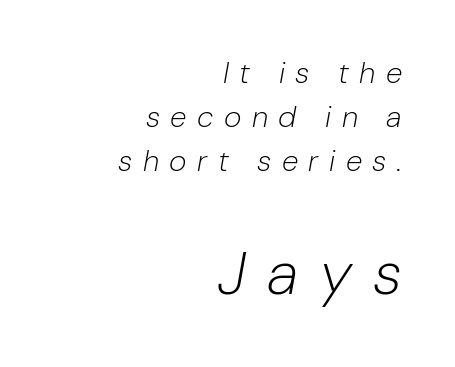
{"italic": "yes", "lean": "right", "slant_degrees": 10, "bold": "no", "weight": "light", "width": "normal", "stroke_contrast": "low", "x_height": "medium", "monospaced": "no", "underline": "no", "align": "right", "line_spacing": "normal", "line_spacing_ratio": 1.46, "letter_spacing": "wide", "letter_spacing_em": 0.35, "larger_block": "second", "size_ratio": 2.03, "glyph_px": 61}
